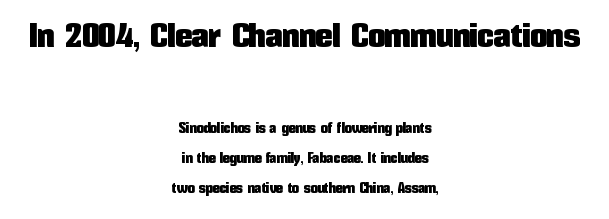
The image shows 34 px condensed sans-serif type, upright; set centered, loose line spacing (2.16x), normal letter spacing, not underlined; the first (top) block is 2.43x larger; low stroke contrast and a medium x-height.
